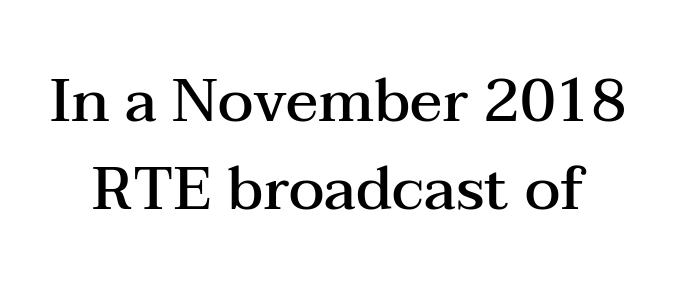
The image shows 60 px semibold, wide serif type, upright; set normal line spacing (1.47x), normal letter spacing, not underlined; medium stroke contrast and a medium x-height.
